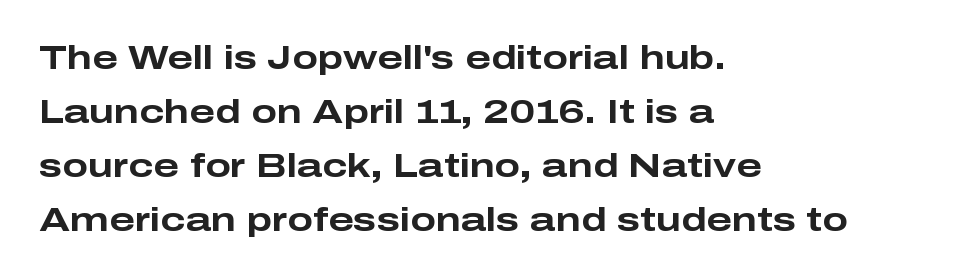
Posture: straight, roman, zero tilt. Glance below the letters and you will spot only blank space. Typesetter's note: full bold, strokes at maximum text heaviness. The lines are quadded left. Look at the bottom of the vertical strokes: they stop flat, with no serifs.
